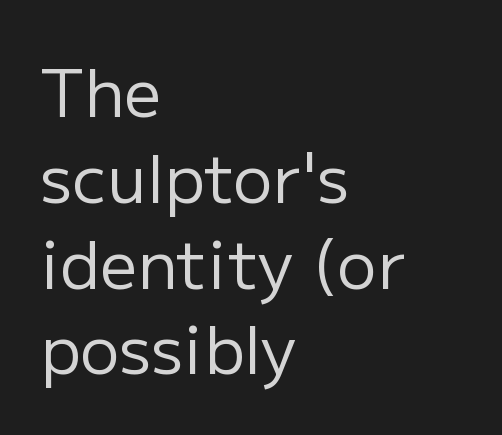
Q: Is the text bold? A: No.
Q: Is the text italic (slanted)? A: No, it is upright.
Q: Is the typeface a serif or a sans-serif typeface? A: Sans-serif.
Q: Is the text underlined? A: No.
Q: How is the paragraph aligned? A: Left-aligned.
Q: Is the spacing between letters normal or unusually wide? A: Normal.
Q: Is the spacing between lines tight, normal or loose? A: Normal.
Q: Width (condensed, normal, or wide)? A: Normal.
Q: Stroke contrast? A: Low.
Q: x-height? A: Medium.
Q: Monospaced? A: No.
